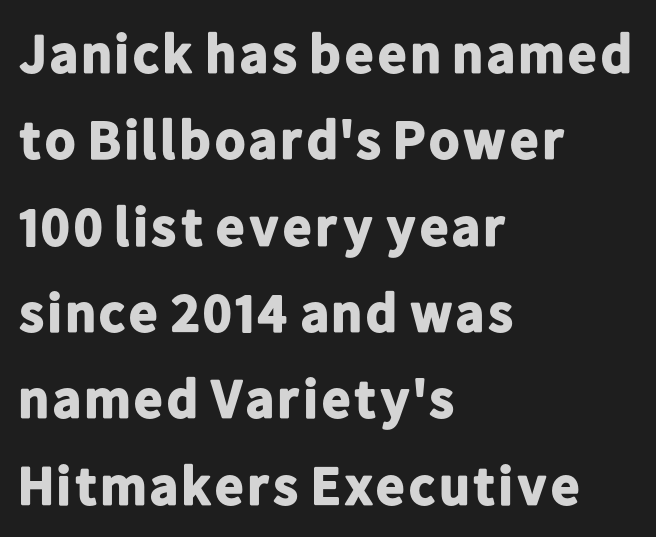
The image shows 55 px bold sans-serif type, upright; set left-aligned, normal line spacing (1.57x), normal letter spacing, not underlined; low stroke contrast and a medium x-height.
